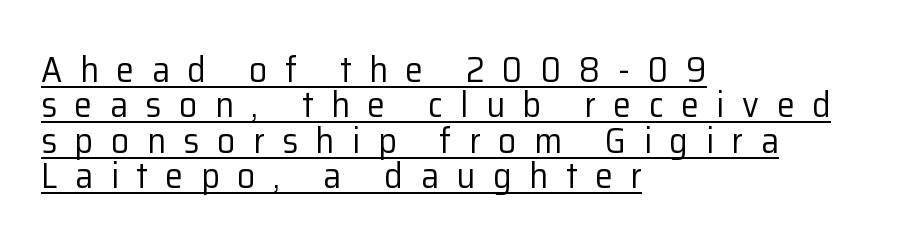
{"serif": "no", "italic": "no", "bold": "no", "weight": "regular", "width": "normal", "stroke_contrast": "low", "x_height": "medium", "monospaced": "no", "underline": "yes", "align": "left", "line_spacing": "tight", "line_spacing_ratio": 0.98, "letter_spacing": "wide", "letter_spacing_em": 0.49, "glyph_px": 36}
